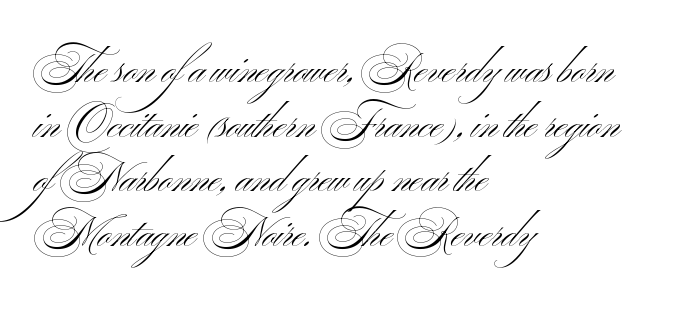
Q: Is the text bold? A: No.
Q: Is the text italic (slanted)? A: Yes.
Q: Is the typeface a serif or a sans-serif typeface? A: Sans-serif.
Q: Is the text underlined? A: No.
Q: How is the paragraph aligned? A: Left-aligned.
Q: Is the spacing between letters normal or unusually wide? A: Normal.
Q: Is the spacing between lines tight, normal or loose? A: Normal.
Q: Width (condensed, normal, or wide)? A: Wide.
Q: Stroke contrast? A: Medium.
Q: x-height? A: Small.
Q: Monospaced? A: No.
